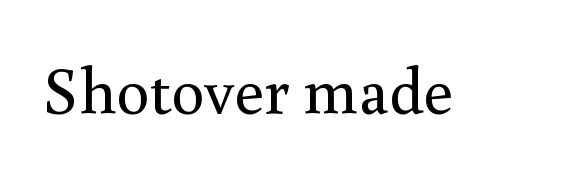
Q: Is the text bold? A: No.
Q: Is the text italic (slanted)? A: No, it is upright.
Q: Is the typeface a serif or a sans-serif typeface? A: Serif.
Q: Is the text underlined? A: No.
Q: Is the spacing between letters normal or unusually wide? A: Normal.
Q: Width (condensed, normal, or wide)? A: Normal.
Q: x-height? A: Small.
Q: Monospaced? A: No.
